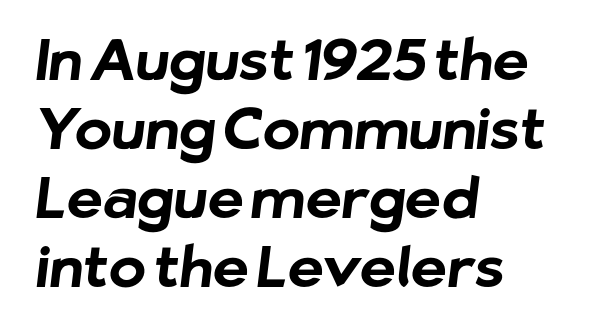
The designer went with a sans here, leaving each stem footless. The string is rendered with underlining switched off. The rendering uses natural spacing where letterforms have individual widths. The setting favours the left margin, as ordinary paragraphs usually do.
